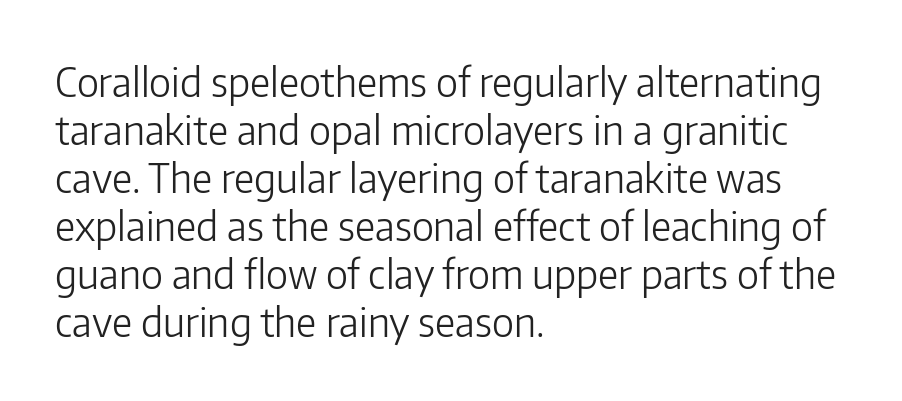
Q: Is the text bold? A: No.
Q: Is the text italic (slanted)? A: No, it is upright.
Q: Is the typeface a serif or a sans-serif typeface? A: Sans-serif.
Q: Is the text underlined? A: No.
Q: How is the paragraph aligned? A: Left-aligned.
Q: Is the spacing between letters normal or unusually wide? A: Normal.
Q: Width (condensed, normal, or wide)? A: Normal.
Q: Stroke contrast? A: Low.
Q: x-height? A: Medium.
Q: Monospaced? A: No.
